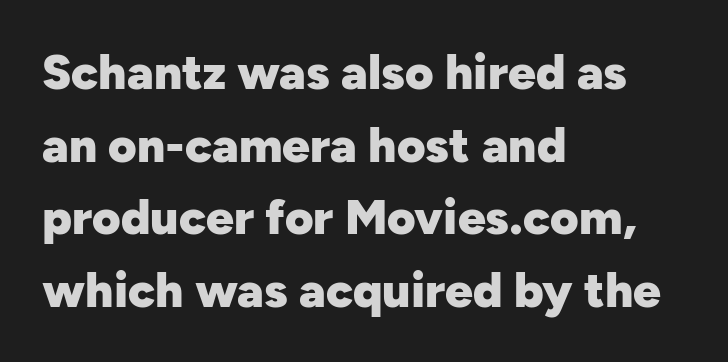
Q: Is the text bold? A: Yes.
Q: Is the text italic (slanted)? A: No, it is upright.
Q: Is the typeface a serif or a sans-serif typeface? A: Sans-serif.
Q: Is the text underlined? A: No.
Q: How is the paragraph aligned? A: Left-aligned.
Q: Is the spacing between letters normal or unusually wide? A: Normal.
Q: Is the spacing between lines tight, normal or loose? A: Normal.
Q: Width (condensed, normal, or wide)? A: Normal.
Q: Stroke contrast? A: Low.
Q: x-height? A: Medium.
Q: Monospaced? A: No.
